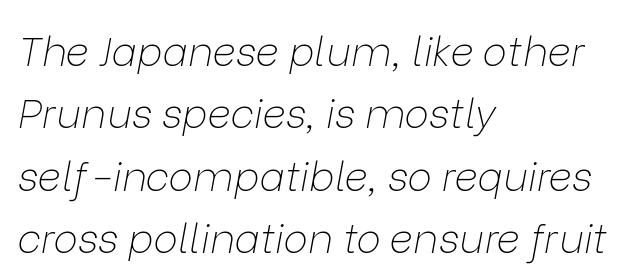
Spacing between characters is what you'd get straight out of the box. Every character sits at an angle, as italics do. Words float on clear page, feet unadorned. Weight: regular or lighter. If you measured baseline to baseline, you'd find a middling distance. One-word summary of the alignment: left.
